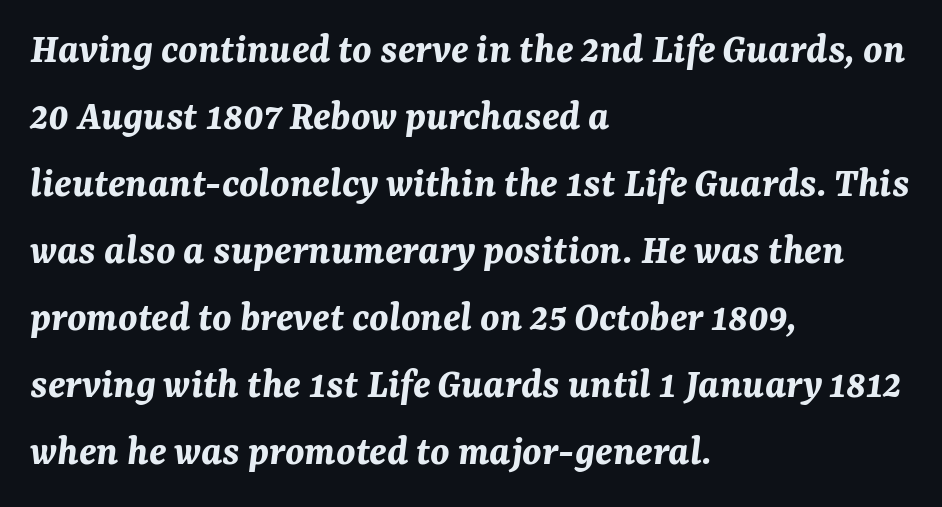
The image shows 43 px bold type, italic (leaning right); set left-aligned, normal line spacing (1.56x), normal letter spacing, not underlined; medium stroke contrast and a medium x-height.
